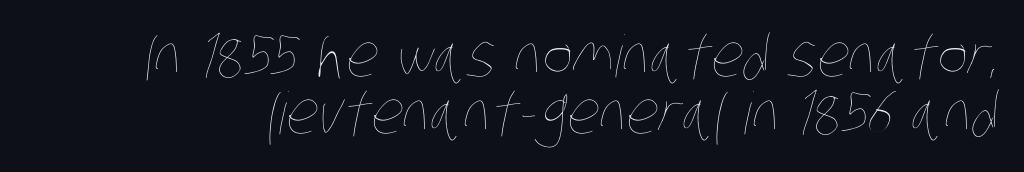
Is this a fixed-width face? No — the glyphs have proportional, varying widths. The designer dialed line spacing down below the default. Just letters on the line, the space beneath them empty. The strokes are not fattened; the text isn't bold. Each word holds together tightly as a unit, with standard inter-letter gaps.
